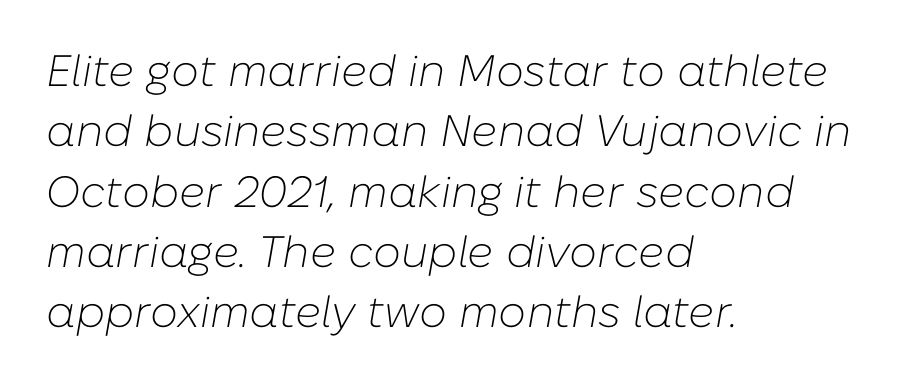
The image shows 44 px light type, italic (leaning right); set left-aligned, normal line spacing (1.37x), normal letter spacing, not underlined; low stroke contrast and a medium x-height.
